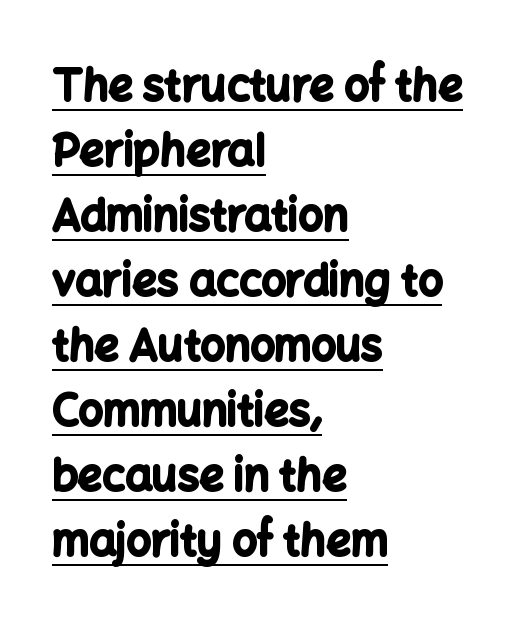
{"serif": "no", "italic": "no", "bold": "yes", "weight": "bold", "width": "normal", "stroke_contrast": "low", "x_height": "medium", "monospaced": "no", "underline": "yes", "align": "left", "line_spacing": "normal", "line_spacing_ratio": 1.51, "letter_spacing": "normal", "letter_spacing_em": 0.0, "glyph_px": 43}
